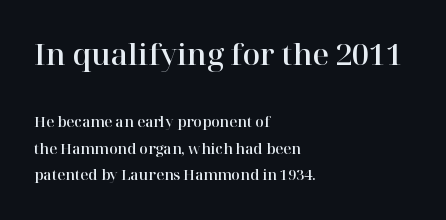
{"serif": "yes", "italic": "no", "width": "normal", "stroke_contrast": "high", "x_height": "medium", "monospaced": "no", "underline": "no", "align": "left", "line_spacing": "loose", "line_spacing_ratio": 1.9, "letter_spacing": "normal", "letter_spacing_em": 0.0, "larger_block": "first", "size_ratio": 2.07, "glyph_px": 29}
